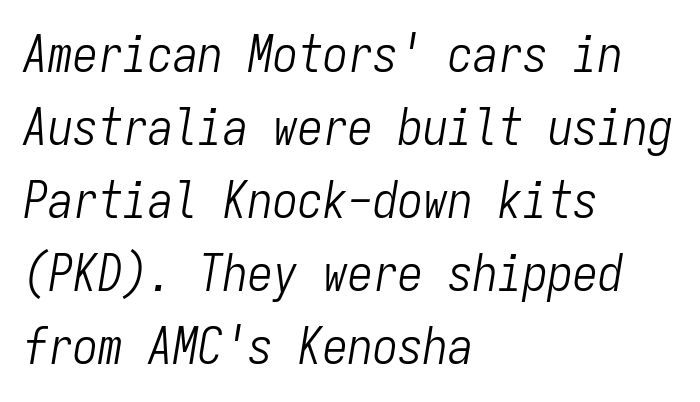
Q: Is the text bold? A: No.
Q: Is the text italic (slanted)? A: Yes, it leans right by about 9 degrees.
Q: Is the text underlined? A: No.
Q: How is the paragraph aligned? A: Left-aligned.
Q: Is the spacing between letters normal or unusually wide? A: Normal.
Q: Is the spacing between lines tight, normal or loose? A: Normal.
Q: Width (condensed, normal, or wide)? A: Condensed.
Q: Stroke contrast? A: Low.
Q: x-height? A: Medium.
Q: Monospaced? A: Yes.
